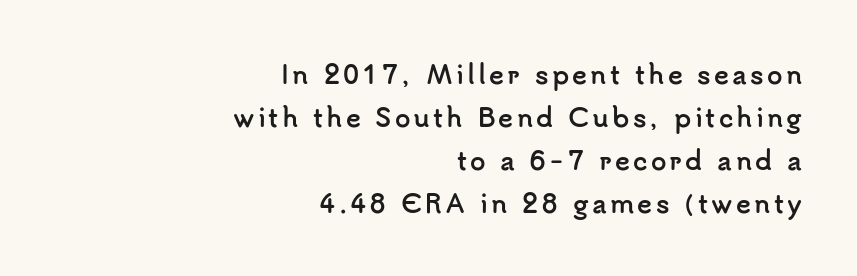
Q: Is the text bold? A: Yes.
Q: Is the text italic (slanted)? A: No, it is upright.
Q: Is the text underlined? A: No.
Q: How is the paragraph aligned? A: Right-aligned.
